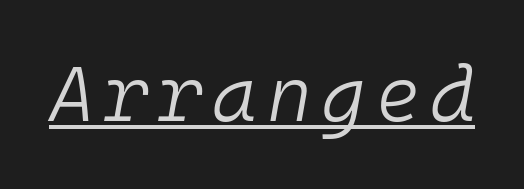
{"italic": "yes", "lean": "right", "slant_degrees": 10, "bold": "no", "weight": "light", "width": "normal", "stroke_contrast": "low", "x_height": "medium", "monospaced": "yes", "underline": "yes", "glyph_px": 77}
